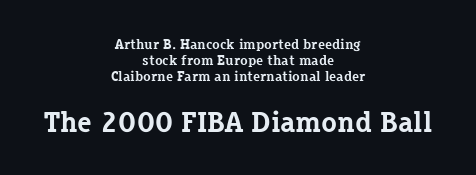
Visually, the bottom section dominates because its glyphs are scaled up. The paragraph shown floats in the horizontal middle. Here the designer chose a conventional face with non-uniform glyph widths. Spacing between characters is what you'd get straight out of the box. Descender tails drop into unmarked territory. Classification — serif.
